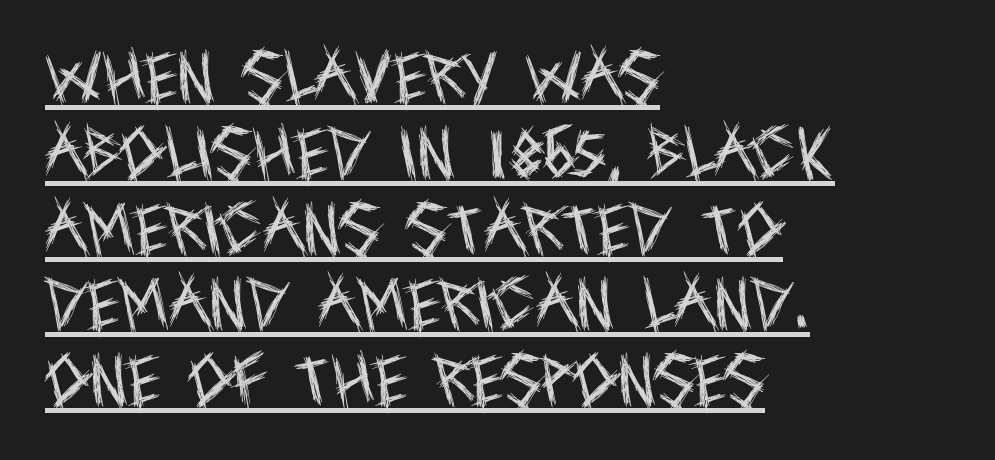
The image shows 57 px regular-weight, condensed sans-serif type, upright; set left-aligned, normal line spacing (1.33x), normal letter spacing, underlined; a large x-height.
